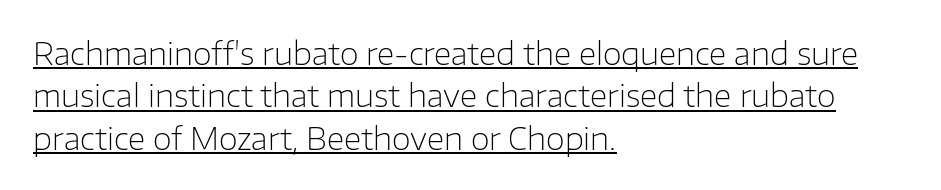
Q: Is the text bold? A: No.
Q: Is the text italic (slanted)? A: No, it is upright.
Q: Is the typeface a serif or a sans-serif typeface? A: Sans-serif.
Q: Is the text underlined? A: Yes.
Q: How is the paragraph aligned? A: Left-aligned.
Q: Is the spacing between letters normal or unusually wide? A: Normal.
Q: Is the spacing between lines tight, normal or loose? A: Normal.
Q: Width (condensed, normal, or wide)? A: Normal.
Q: Stroke contrast? A: Low.
Q: x-height? A: Medium.
Q: Monospaced? A: No.
